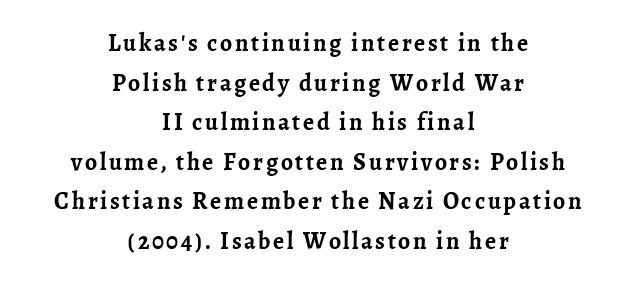
The image shows 24 px bold type, upright; set centered, normal line spacing (1.65x), not underlined.
